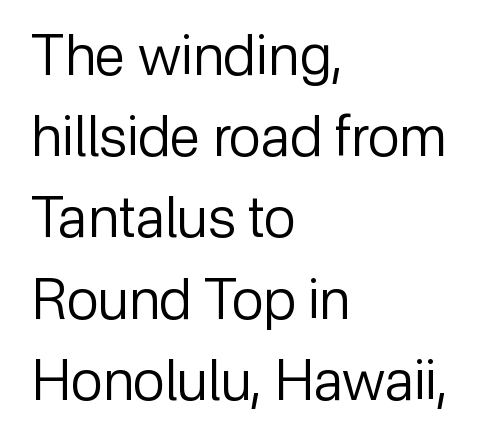
Q: Is the text bold? A: No.
Q: Is the text italic (slanted)? A: No, it is upright.
Q: Is the typeface a serif or a sans-serif typeface? A: Sans-serif.
Q: Is the text underlined? A: No.
Q: How is the paragraph aligned? A: Left-aligned.
Q: Is the spacing between letters normal or unusually wide? A: Normal.
Q: Is the spacing between lines tight, normal or loose? A: Normal.
Q: Width (condensed, normal, or wide)? A: Normal.
Q: Stroke contrast? A: Low.
Q: x-height? A: Medium.
Q: Monospaced? A: No.
